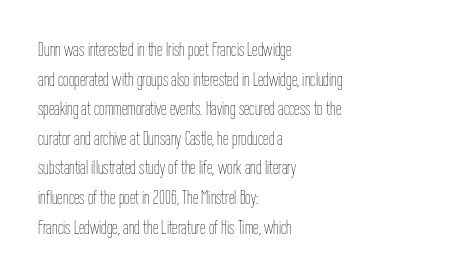
Q: Is the text bold? A: No.
Q: Is the text italic (slanted)? A: No, it is upright.
Q: Is the text underlined? A: No.
Q: How is the paragraph aligned? A: Left-aligned.
Q: Is the spacing between letters normal or unusually wide? A: Normal.
Q: Is the spacing between lines tight, normal or loose? A: Normal.
